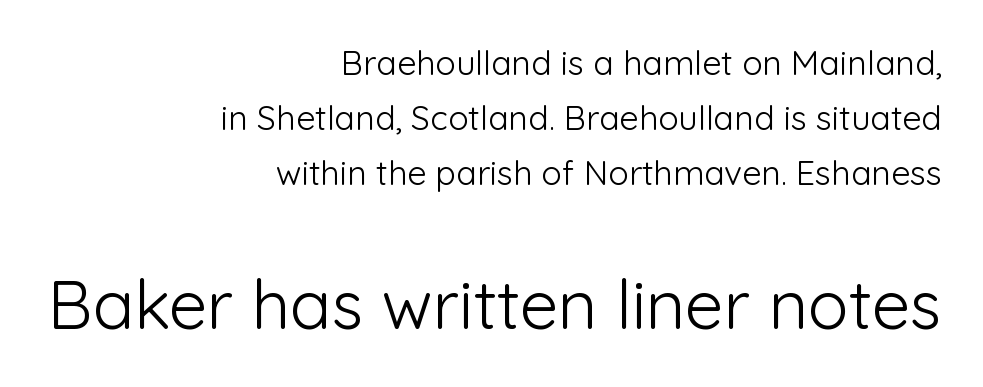
The lines sit at an ordinary, default distance from one another. Proportional: the letters do not fall into vertical columns. A clean baseline with only descenders dipping below it. Is this a heavy cut? Hardly; it is regular or lighter. You can tell it's not italic because the verticals are truly vertical.
